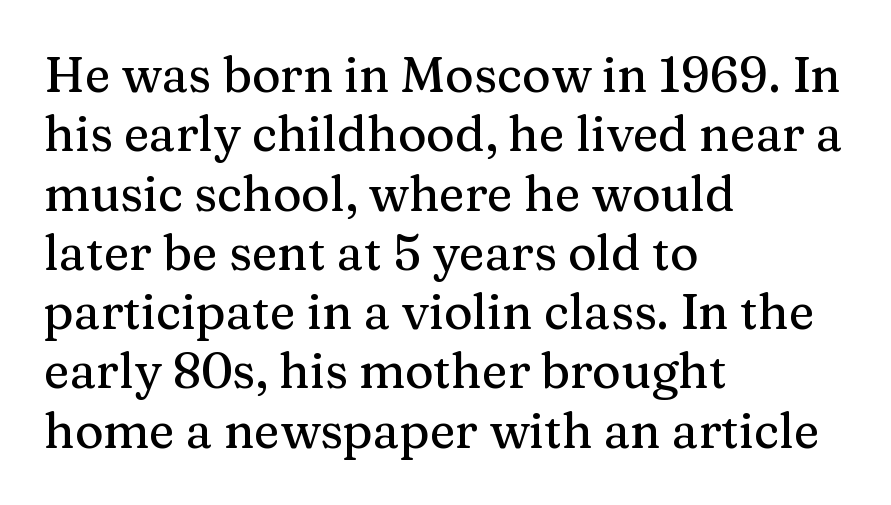
Honestly, the letter spacing is just normal — you wouldn't notice it. Line starts are locked; line ends wander. A typesetter would mark this as roman, not italic. The passage shown is typed in a proportional face where columns would drift. Has an underline been added? It has not. The characters display serif detailing at their extremities.
